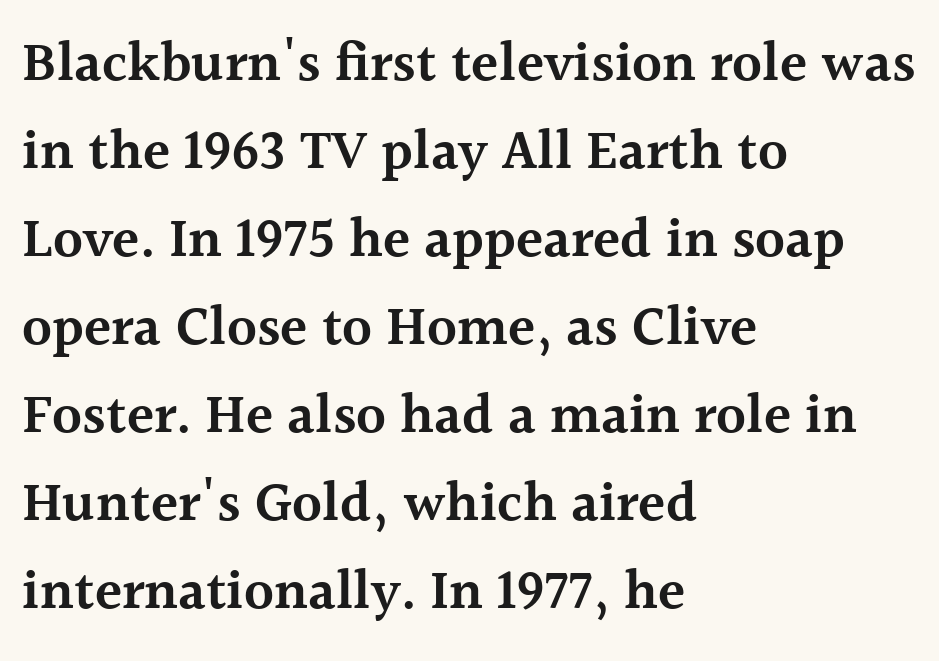
{"serif": "yes", "italic": "no", "bold": "semi", "weight": "semibold", "width": "normal", "x_height": "medium", "monospaced": "no", "underline": "no", "align": "left", "line_spacing": "normal", "line_spacing_ratio": 1.57, "letter_spacing": "normal", "letter_spacing_em": 0.0, "glyph_px": 56}
